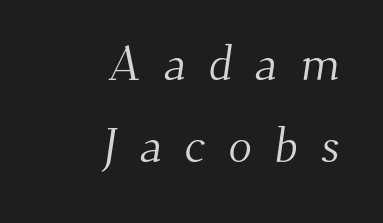
The image shows 49 px light serif type; set right-aligned, normal line spacing (1.68x), unusually wide letter spacing (+0.46 em), not underlined; medium stroke contrast and a small x-height.
